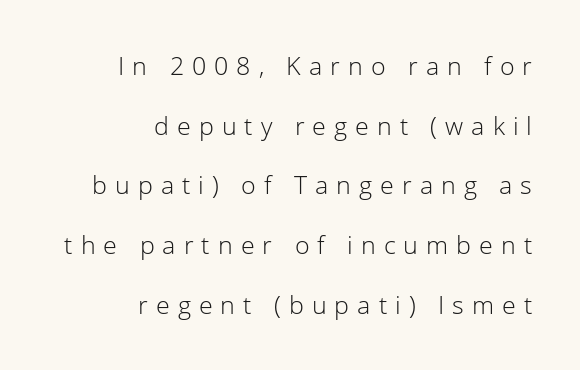
Horizontal alignment here is rightward, an uncommon choice for prose. Bare-footed words on every line. The lettering stays uniformly vertical, giving the passage a roman look. Does the leading feel generous? Absolutely, it's lavish. This reads as an unemphasized weight, regular at the heaviest.
